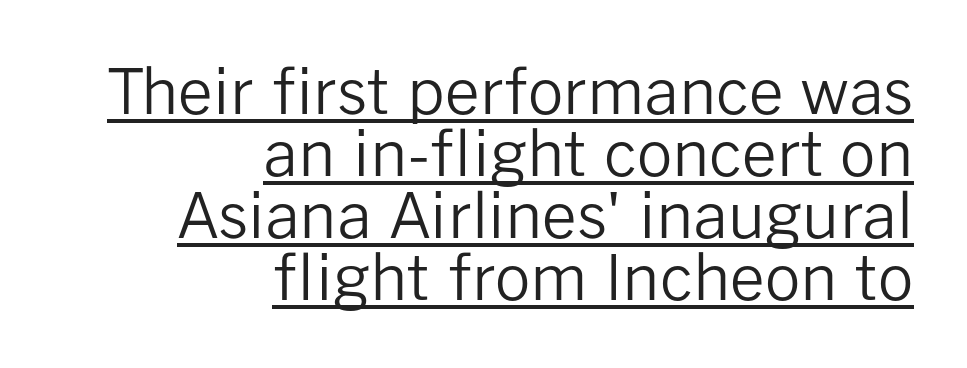
Q: Is the text bold? A: No.
Q: Is the text italic (slanted)? A: No, it is upright.
Q: Is the typeface a serif or a sans-serif typeface? A: Sans-serif.
Q: Is the text underlined? A: Yes.
Q: How is the paragraph aligned? A: Right-aligned.
Q: Is the spacing between letters normal or unusually wide? A: Normal.
Q: Is the spacing between lines tight, normal or loose? A: Tight.
Q: Width (condensed, normal, or wide)? A: Normal.
Q: Stroke contrast? A: Low.
Q: x-height? A: Medium.
Q: Monospaced? A: No.
